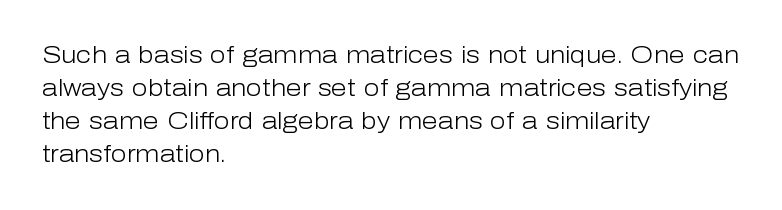
Does extra space separate the letters? No, they use regular spacing. The rendering anchors every line to the left-hand side. The axis of the letterforms is exactly vertical. These lines sit exactly where default settings would place them. Ink coverage per letter is moderate at most. Bare-footed words on every line.
